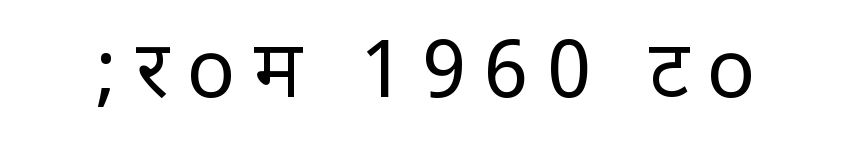
The image shows 80 px regular-weight, condensed sans-serif type, upright; set unusually wide letter spacing (+0.23 em), not underlined; low stroke contrast.
